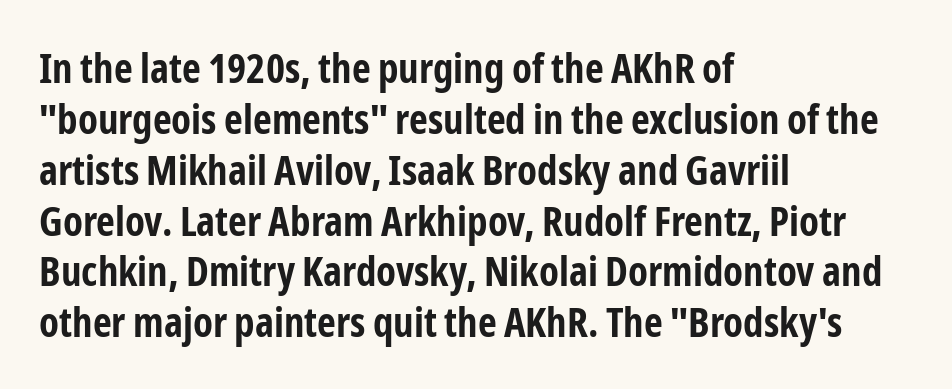
The image shows 41 px bold, condensed sans-serif type, upright; set left-aligned, line spacing 1.24x, normal letter spacing, not underlined; low stroke contrast and a medium x-height.
